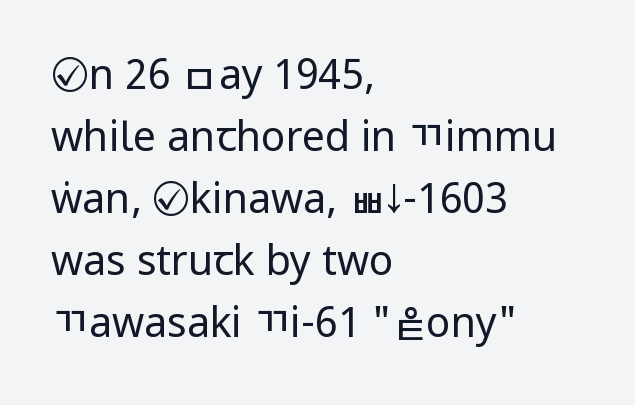
Line spacing here is normal. The zone under the glyphs is completely vacant. Horizontally, the lines are justified to the leading edge only. The typeface chosen for these lines omits serifs.
